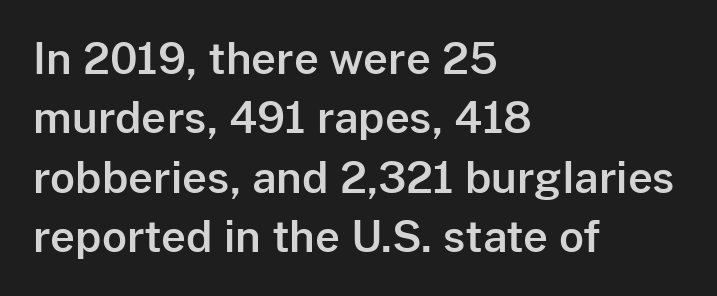
Posture: upright roman. Rows of type keep a routine distance in the vertical direction. Spacing between characters is what you'd get straight out of the box. Where is the straight margin? On the left.
